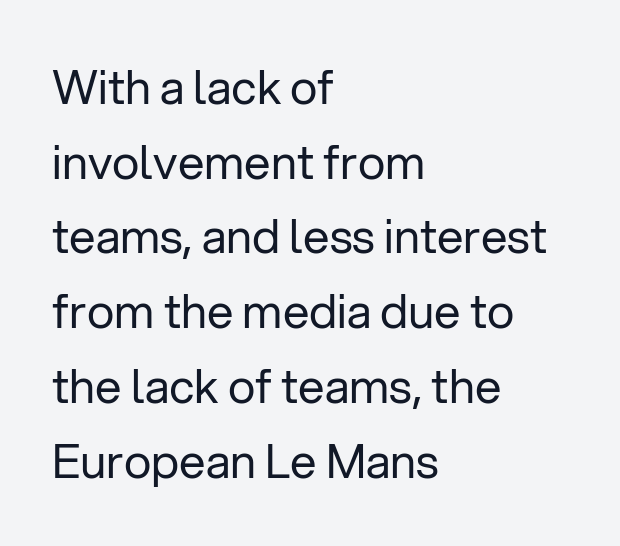
{"serif": "no", "italic": "no", "bold": "no", "weight": "regular", "width": "normal", "stroke_contrast": "low", "x_height": "medium", "monospaced": "no", "underline": "no", "align": "left", "line_spacing": "normal", "line_spacing_ratio": 1.59, "letter_spacing": "normal", "letter_spacing_em": 0.0, "glyph_px": 47}
